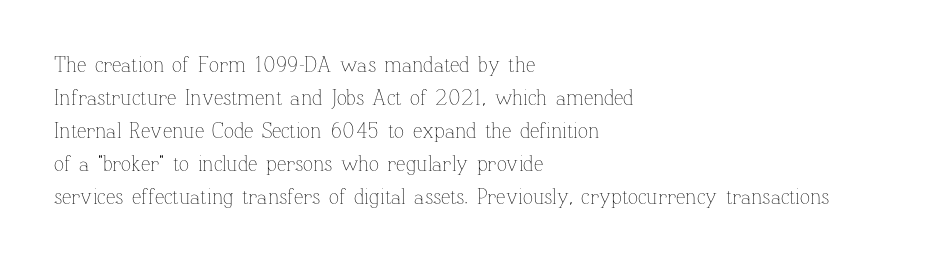
The image shows 21 px text type, upright; set left-aligned, normal line spacing (1.57x), normal letter spacing, not underlined.
